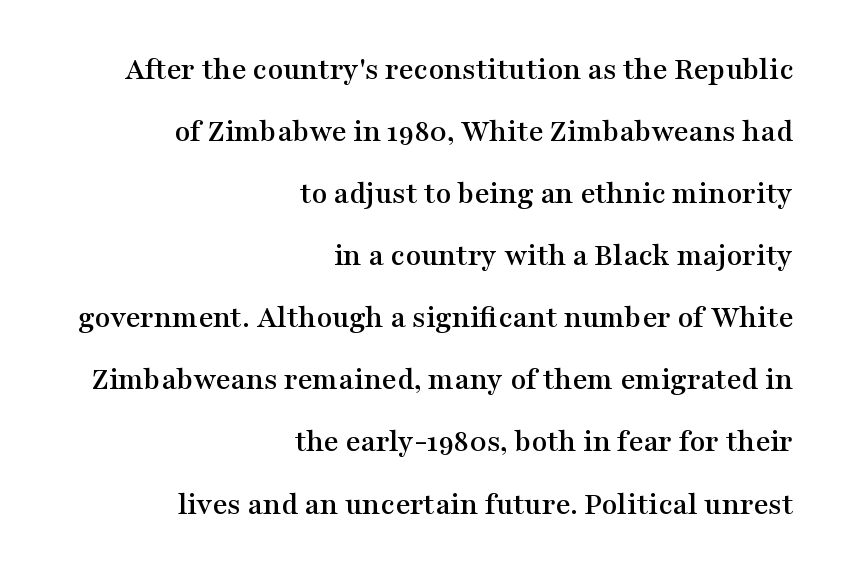
{"serif": "yes", "italic": "no", "width": "wide", "stroke_contrast": "medium", "x_height": "medium", "monospaced": "no", "underline": "no", "align": "right", "line_spacing": "loose", "line_spacing_ratio": 1.94, "letter_spacing": "normal", "letter_spacing_em": 0.0, "glyph_px": 32}
